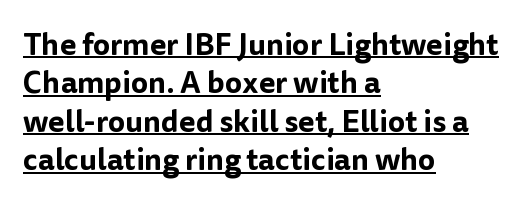
Q: Is the text italic (slanted)? A: No, it is upright.
Q: Is the typeface a serif or a sans-serif typeface? A: Sans-serif.
Q: Is the text underlined? A: Yes.
Q: How is the paragraph aligned? A: Left-aligned.
Q: Is the spacing between letters normal or unusually wide? A: Normal.
Q: Is the spacing between lines tight, normal or loose? A: Normal.
Q: Width (condensed, normal, or wide)? A: Normal.
Q: Stroke contrast? A: Low.
Q: x-height? A: Medium.
Q: Monospaced? A: No.
